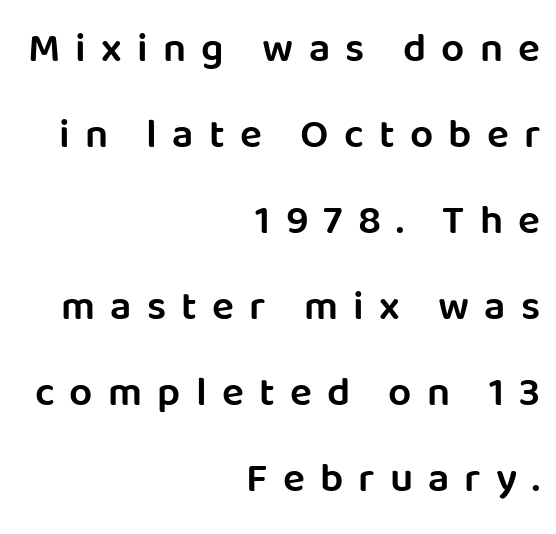
Q: Is the text bold? A: Semi-bold.
Q: Is the text italic (slanted)? A: No, it is upright.
Q: Is the typeface a serif or a sans-serif typeface? A: Sans-serif.
Q: Is the text underlined? A: No.
Q: How is the paragraph aligned? A: Right-aligned.
Q: Is the spacing between letters normal or unusually wide? A: Unusually wide.
Q: Is the spacing between lines tight, normal or loose? A: Loose.
Q: Width (condensed, normal, or wide)? A: Normal.
Q: Stroke contrast? A: Low.
Q: x-height? A: Large.
Q: Monospaced? A: No.
